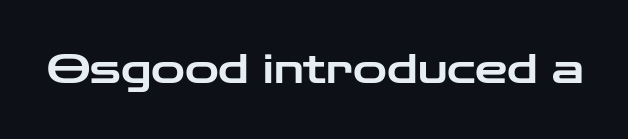
The image shows 41 px wide sans-serif type, upright; set normal letter spacing, not underlined; low stroke contrast and a medium x-height.
